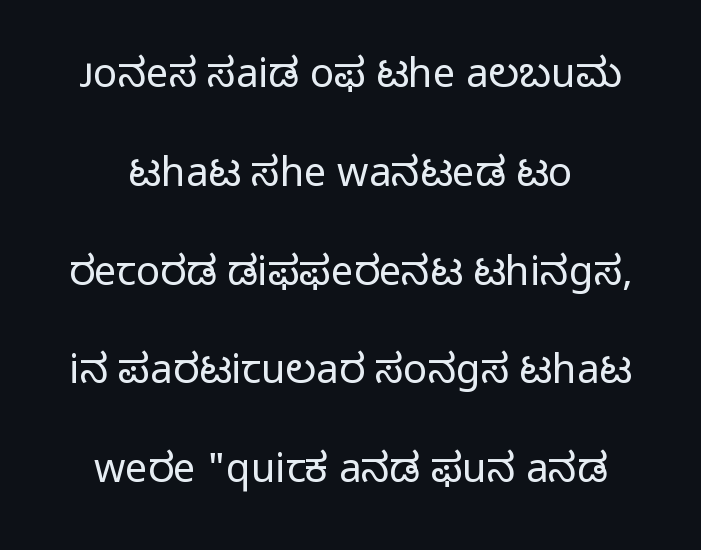
The image shows 40 px regular-weight sans-serif type, upright; set loose line spacing (2.47x), normal letter spacing, not underlined; low stroke contrast and a medium x-height.
